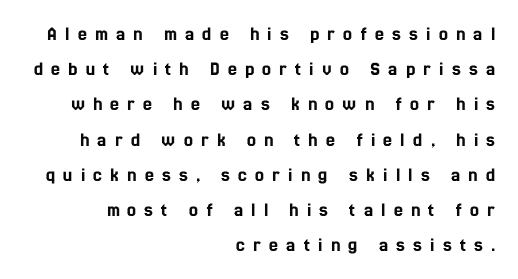
{"italic": "no", "underline": "no", "align": "right", "line_spacing_ratio": 1.76, "letter_spacing": "wide", "letter_spacing_em": 0.41, "glyph_px": 20}
